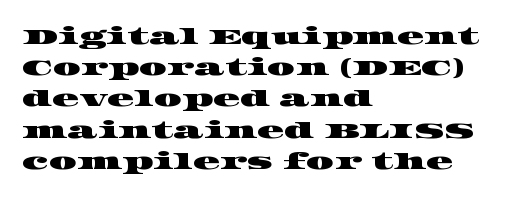
The image shows 22 px text type; set left-aligned, normal line spacing (1.42x), normal letter spacing, not underlined.
